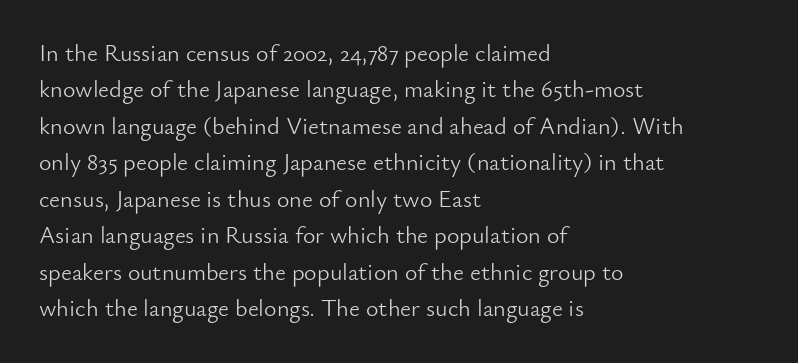
{"italic": "no", "bold": "no", "underline": "no", "align": "left", "line_spacing": "normal", "line_spacing_ratio": 1.52, "letter_spacing": "normal", "letter_spacing_em": 0.0, "glyph_px": 24}
